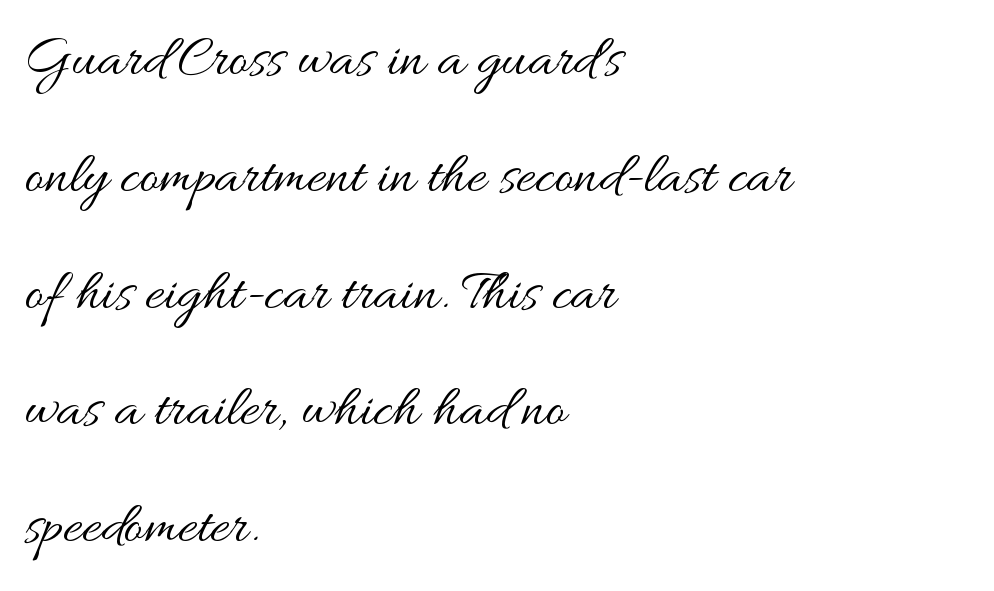
Q: Is the text bold? A: No.
Q: Is the text italic (slanted)? A: Yes.
Q: Is the text underlined? A: No.
Q: How is the paragraph aligned? A: Left-aligned.
Q: Is the spacing between letters normal or unusually wide? A: Normal.
Q: Is the spacing between lines tight, normal or loose? A: Loose.
Q: Width (condensed, normal, or wide)? A: Wide.
Q: Stroke contrast? A: Medium.
Q: x-height? A: Small.
Q: Monospaced? A: No.
